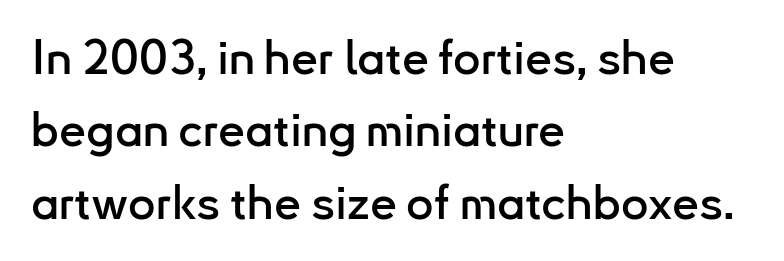
The image shows 48 px sans-serif type, upright; set left-aligned, normal line spacing (1.51x), normal letter spacing, not underlined; low stroke contrast and a small x-height.
